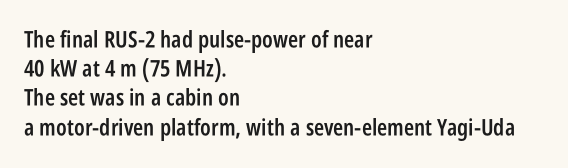
Q: Is the text bold? A: Semi-bold.
Q: Is the text italic (slanted)? A: No, it is upright.
Q: Is the text underlined? A: No.
Q: How is the paragraph aligned? A: Left-aligned.
Q: Is the spacing between letters normal or unusually wide? A: Normal.
Q: Is the spacing between lines tight, normal or loose? A: Normal.
